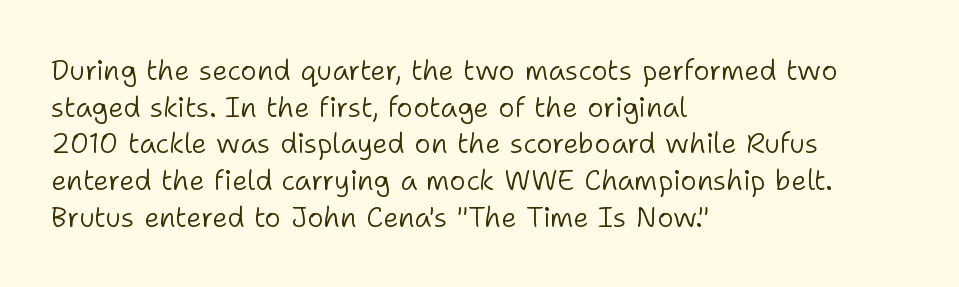
The image shows 28 px light sans-serif type, upright; set left-aligned, normal line spacing (1.31x), normal letter spacing, not underlined; low stroke contrast and a medium x-height.
